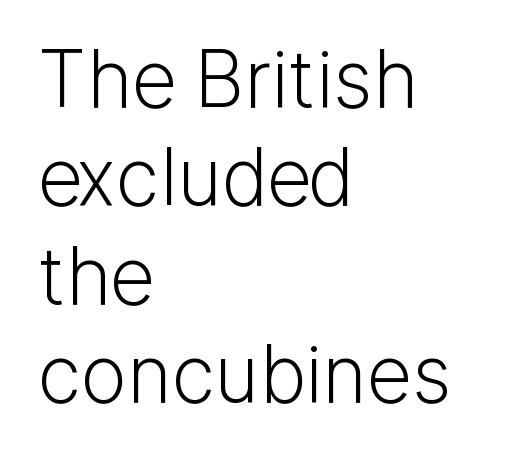
Horizontal bands of white between lines are of average thickness. The letters sit at their default tracking, neither squeezed nor spread. Stroke mass is kept to a normal reading level or below. Every character sits straight up, as roman type does. Proportional: the letters do not fall into vertical columns. The setting favours the left margin, as ordinary paragraphs usually do.
